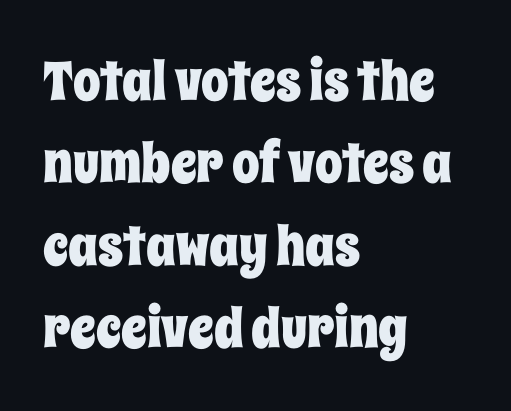
{"italic": "no", "width": "condensed", "stroke_contrast": "low", "x_height": "large", "monospaced": "no", "underline": "no", "align": "left", "line_spacing": "normal", "line_spacing_ratio": 1.5, "letter_spacing": "normal", "letter_spacing_em": 0.0, "glyph_px": 55}
